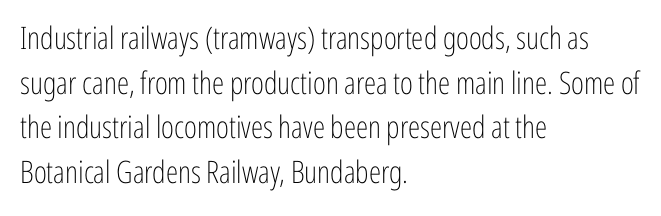
{"serif": "no", "italic": "no", "bold": "no", "weight": "light", "width": "condensed", "stroke_contrast": "low", "x_height": "medium", "monospaced": "no", "underline": "no", "align": "left", "line_spacing": "normal", "line_spacing_ratio": 1.44, "letter_spacing": "normal", "letter_spacing_em": 0.0, "glyph_px": 31}
